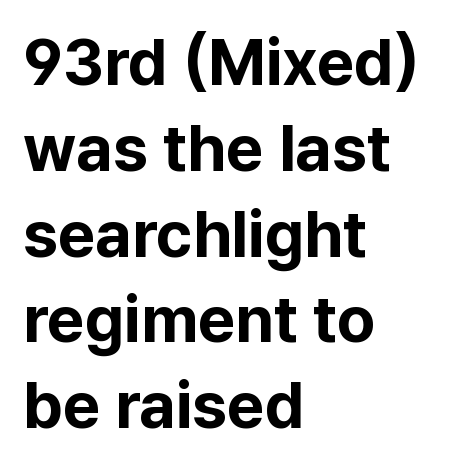
{"serif": "no", "italic": "no", "bold": "yes", "weight": "bold", "width": "normal", "stroke_contrast": "low", "x_height": "medium", "monospaced": "no", "underline": "no", "align": "left", "line_spacing": "normal", "line_spacing_ratio": 1.32, "letter_spacing": "normal", "letter_spacing_em": 0.0, "glyph_px": 65}
